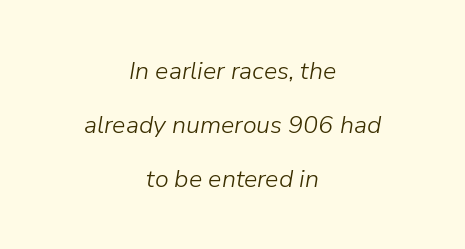
The passage shown is not underscored anywhere. Honestly, the letter spacing is just normal — you wouldn't notice it. Does the lettering tilt? It does — this is italic. The letters look calm and open, with moderate or lighter stems. The lines are spread far apart with generous leading.
